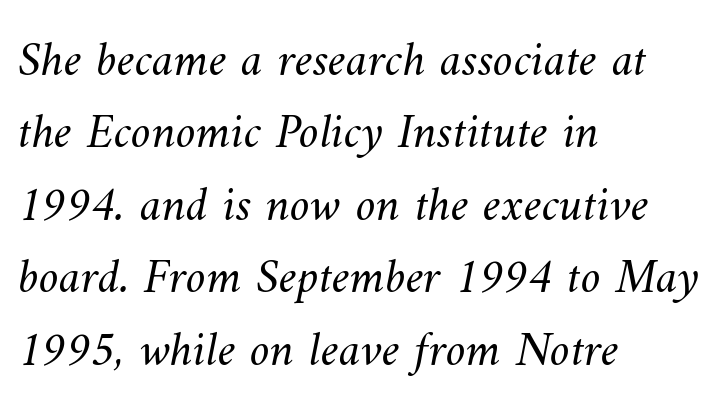
{"bold": "no", "weight": "light", "width": "normal", "stroke_contrast": "medium", "x_height": "small", "monospaced": "no", "underline": "no", "align": "left", "line_spacing": "normal", "line_spacing_ratio": 1.45, "letter_spacing": "normal", "letter_spacing_em": 0.0, "glyph_px": 50}
